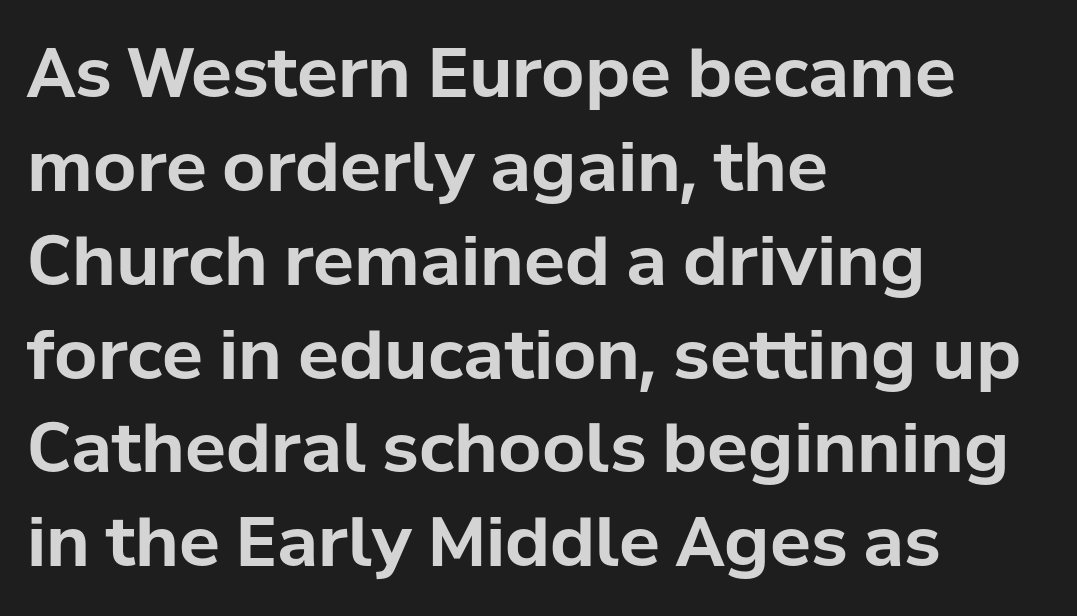
Character widths vary here, with narrow letters taking less room than wide ones. Characters follow at the spacing the type designer built in. Weight: bold. Caption: multi-line text, flush left, ragged right. The letters carry no serifs — their stems end cleanly without finishing strokes.
